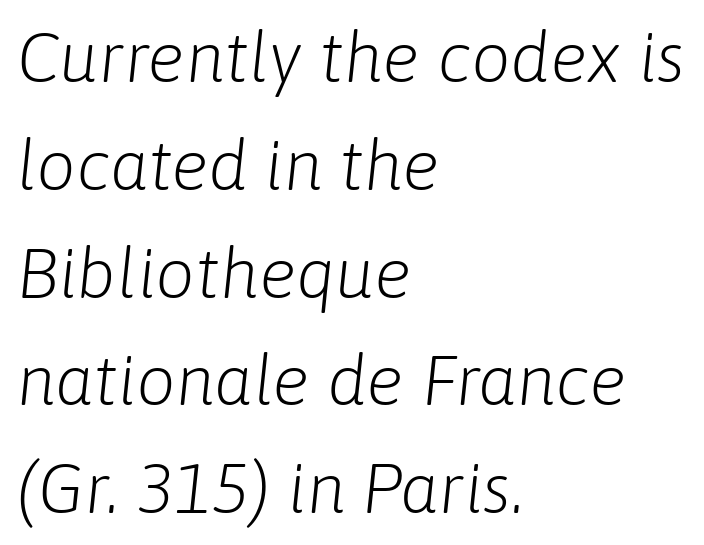
The image shows 70 px light type, italic (leaning right); set left-aligned, normal line spacing (1.54x), normal letter spacing, not underlined; low stroke contrast and a medium x-height.
